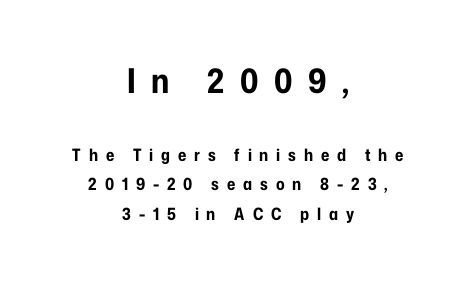
{"serif": "no", "italic": "no", "bold": "yes", "weight": "bold", "width": "condensed", "stroke_contrast": "low", "x_height": "medium", "monospaced": "no", "underline": "no", "align": "center", "line_spacing_ratio": 1.75, "letter_spacing": "wide", "letter_spacing_em": 0.46, "larger_block": "first", "size_ratio": 2.0, "glyph_px": 34}
